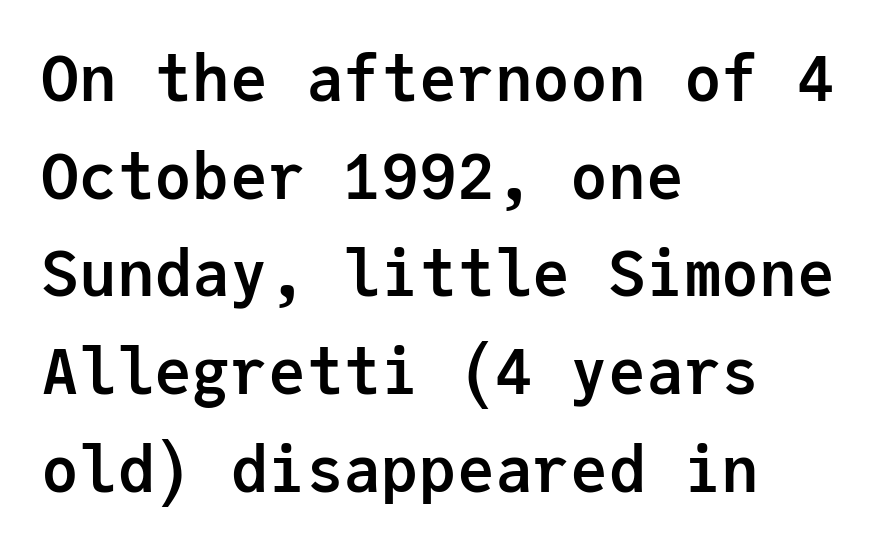
The image shows 63 px semibold sans-serif type, upright, monospaced; set left-aligned, normal line spacing (1.55x), normal letter spacing, not underlined; low stroke contrast and a medium x-height.
